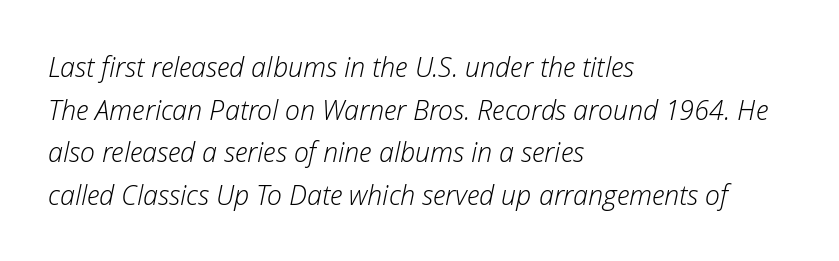
Q: Is the text bold? A: No.
Q: Is the text italic (slanted)? A: Yes, it leans right by about 12 degrees.
Q: Is the text underlined? A: No.
Q: How is the paragraph aligned? A: Left-aligned.
Q: Is the spacing between letters normal or unusually wide? A: Normal.
Q: Is the spacing between lines tight, normal or loose? A: Normal.
